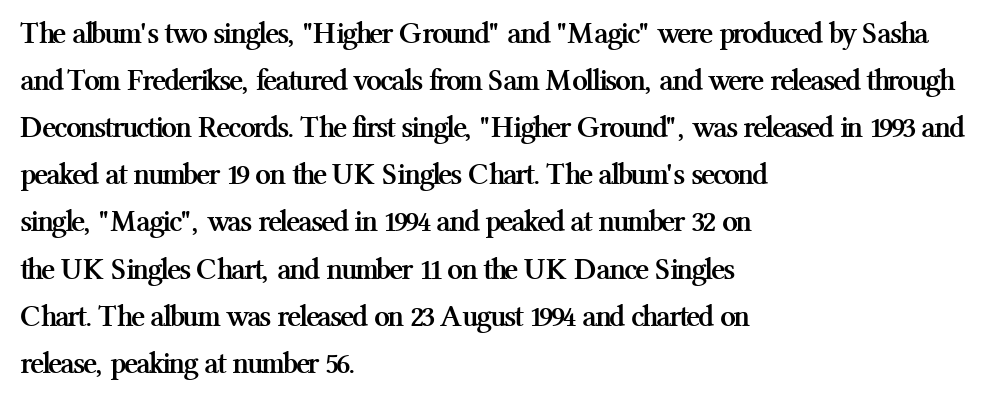
Caption: multi-line text, flush left, ragged right. Thick stems and heavy bowls — unmistakably bold. Is there any slant? The stems are plumb. What stands out about the letter spacing? Nothing — it is the standard amount.
